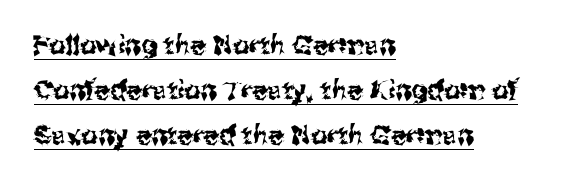
{"italic": "no", "underline": "yes", "align": "left", "line_spacing_ratio": 1.73, "letter_spacing": "normal", "letter_spacing_em": 0.0, "glyph_px": 26}
